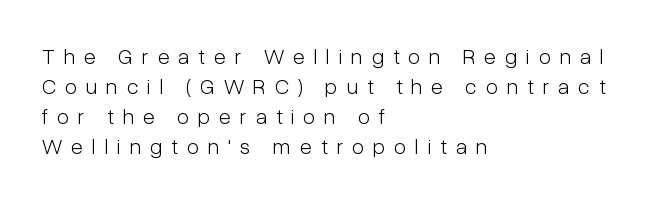
{"italic": "no", "bold": "no", "underline": "no", "align": "left", "line_spacing": "normal", "line_spacing_ratio": 1.37, "letter_spacing": "wide", "letter_spacing_em": 0.41, "glyph_px": 22}
